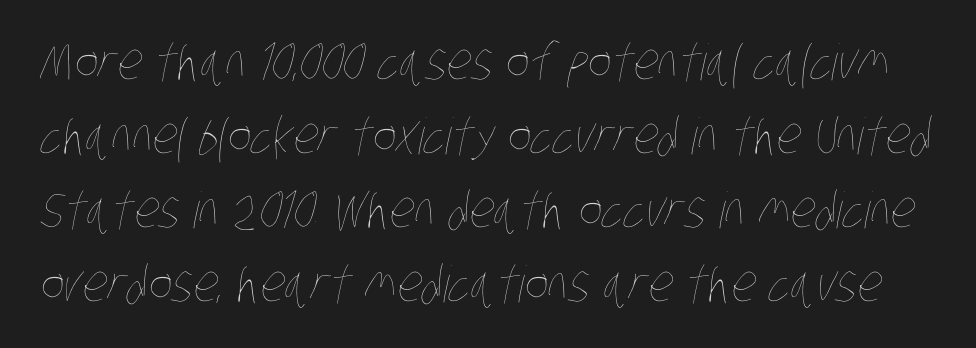
{"bold": "no", "weight": "thin", "width": "condensed", "stroke_contrast": "low", "x_height": "large", "monospaced": "no", "underline": "no", "line_spacing": "normal", "line_spacing_ratio": 1.48, "letter_spacing": "normal", "letter_spacing_em": 0.0, "glyph_px": 50}
